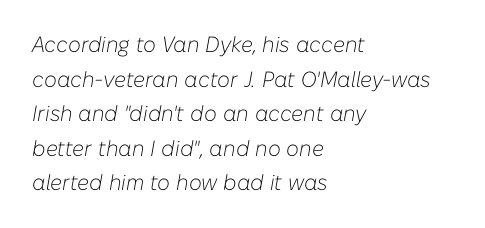
The image shows 22 px text type, italic (leaning right); set left-aligned, normal line spacing (1.57x), normal letter spacing, not underlined.
